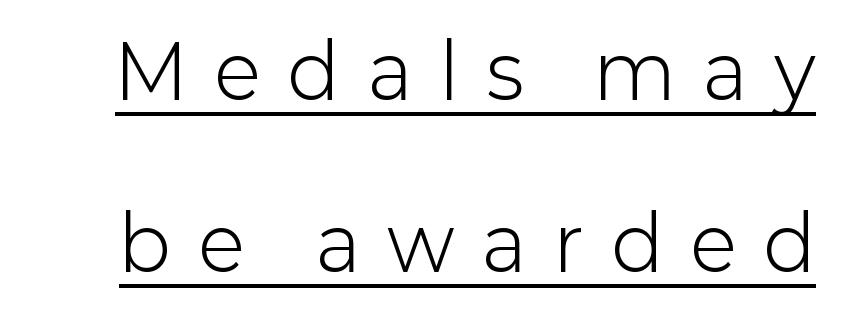
Q: Is the text bold? A: No.
Q: Is the text italic (slanted)? A: No, it is upright.
Q: Is the typeface a serif or a sans-serif typeface? A: Sans-serif.
Q: Is the text underlined? A: Yes.
Q: Is the spacing between letters normal or unusually wide? A: Unusually wide.
Q: Is the spacing between lines tight, normal or loose? A: Loose.
Q: Width (condensed, normal, or wide)? A: Normal.
Q: Stroke contrast? A: Low.
Q: x-height? A: Medium.
Q: Monospaced? A: No.
